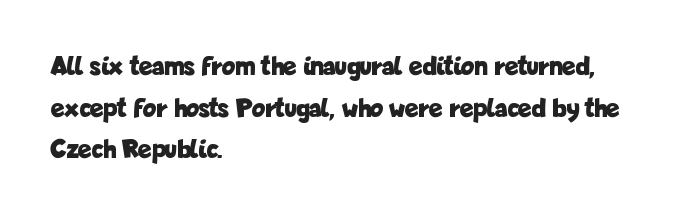
A student would call this left alignment; a typographer would say flush left, rag right. Quick note: underline off. The gaps between neighbouring characters are ordinary and unremarkable. Ascenders rise straight up at ninety degrees.
